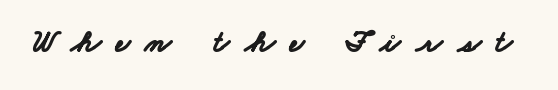
The image shows 31 px bold, wide sans-serif type; set unusually wide letter spacing (+0.48 em), not underlined; low stroke contrast and a small x-height.
